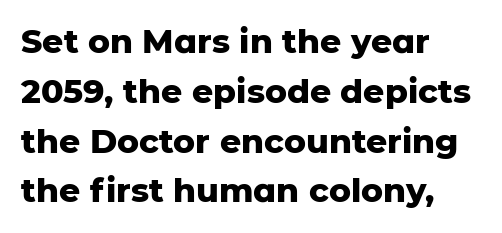
The zone under the glyphs is completely vacant. This block has exactly the height ordinary leading produces. Think of a printed novel: that variable character pitch is what you see here. Posture: vertical. Note: no serifs on the glyphs.
